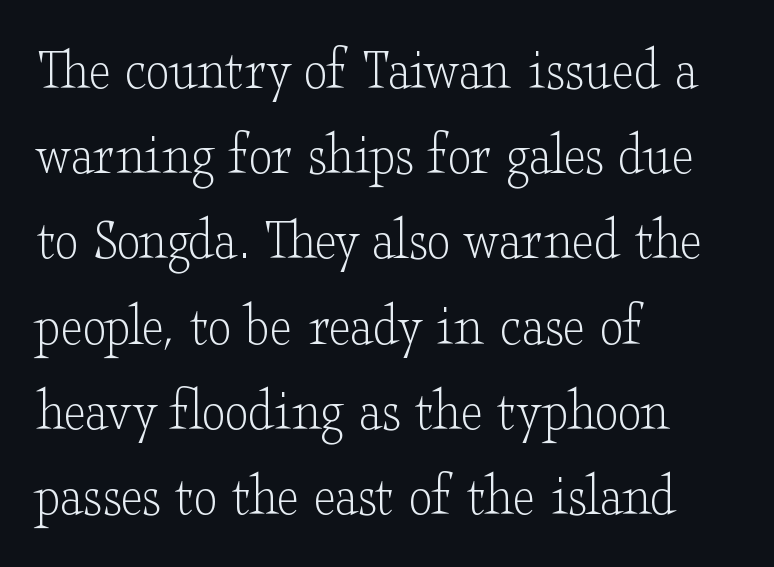
The image shows 60 px light, wide serif type, upright; set left-aligned, normal line spacing (1.42x), normal letter spacing, not underlined; low stroke contrast and a small x-height.
